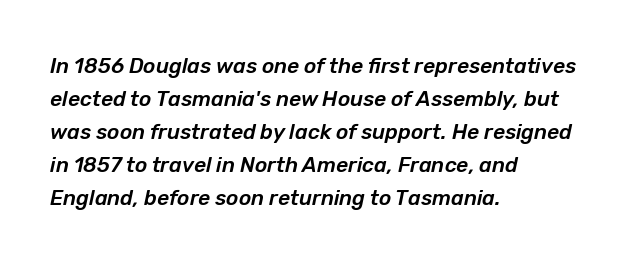
Q: Is the text italic (slanted)? A: Yes, it leans right by about 12 degrees.
Q: Is the text underlined? A: No.
Q: How is the paragraph aligned? A: Left-aligned.
Q: Is the spacing between letters normal or unusually wide? A: Normal.
Q: Is the spacing between lines tight, normal or loose? A: Normal.
